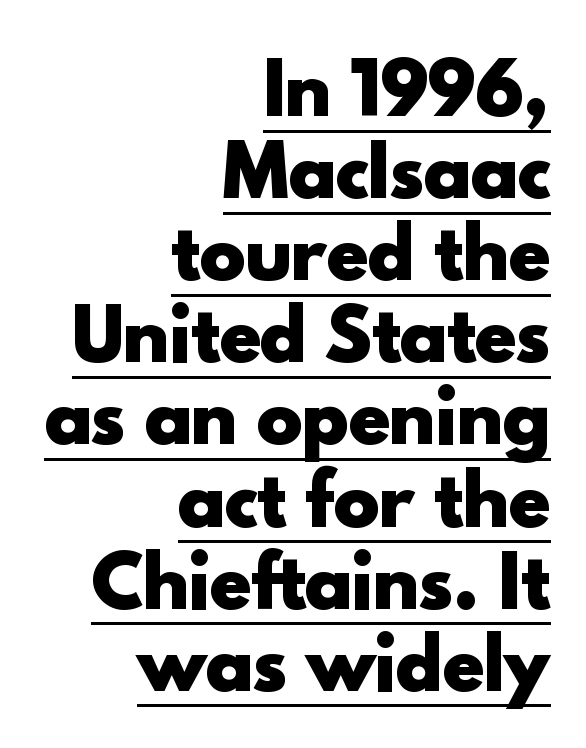
The lettering stays uniformly vertical, giving the passage a roman look. You could not count columns in this text — the font is proportionally spaced. Weight: bold. Reading down the block, your eye finds every line finishing at a fixed right position. The rendering keeps characters at their native spacing. Type style note: lacks serifs.
